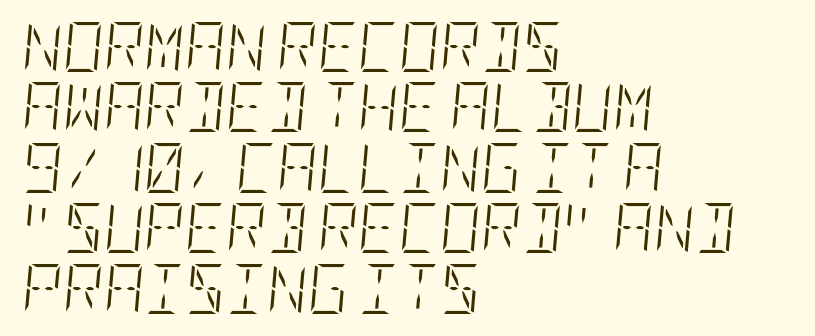
The image shows 50 px light, condensed type, italic (leaning right); set left-aligned, line spacing 1.21x, normal letter spacing, not underlined; low stroke contrast and a large x-height.
